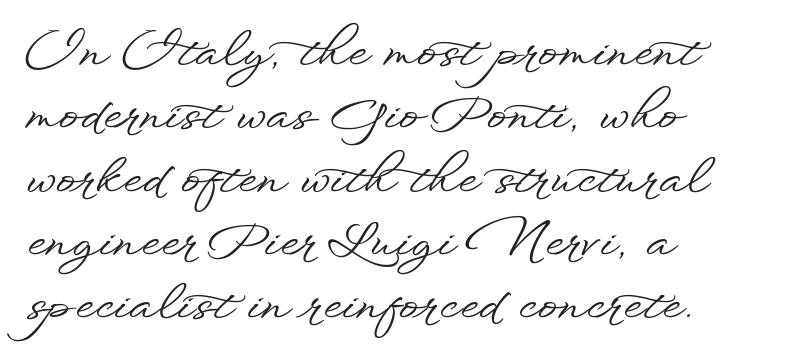
{"serif": "no", "width": "wide", "stroke_contrast": "low", "x_height": "small", "monospaced": "no", "underline": "no", "align": "left", "line_spacing": "normal", "line_spacing_ratio": 1.32, "letter_spacing": "normal", "letter_spacing_em": 0.0, "glyph_px": 48}
